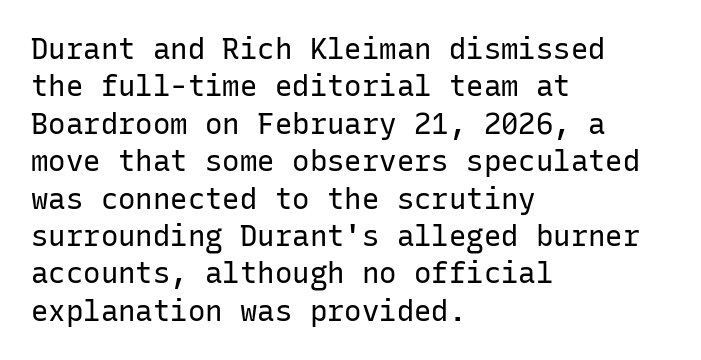
The image shows 29 px regular-weight sans-serif type, upright, monospaced; set left-aligned, normal line spacing (1.29x), normal letter spacing, not underlined; low stroke contrast and a medium x-height.
